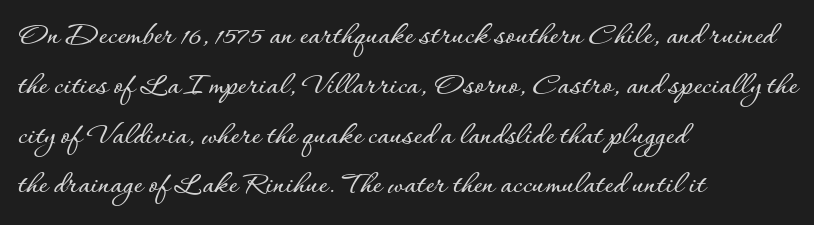
The image shows 33 px text type; set left-aligned, normal line spacing (1.51x), normal letter spacing, not underlined; low stroke contrast and a small x-height.
